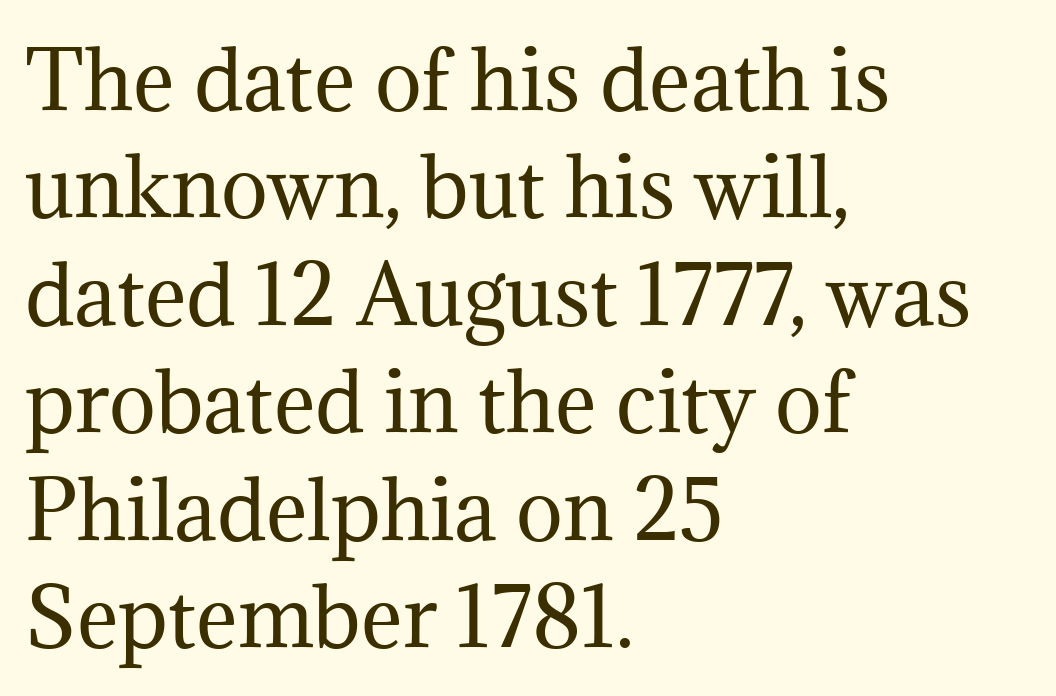
Q: Is the text bold? A: No.
Q: Is the text italic (slanted)? A: No, it is upright.
Q: Is the typeface a serif or a sans-serif typeface? A: Serif.
Q: Is the text underlined? A: No.
Q: How is the paragraph aligned? A: Left-aligned.
Q: Is the spacing between letters normal or unusually wide? A: Normal.
Q: Is the spacing between lines tight, normal or loose? A: Normal.
Q: Width (condensed, normal, or wide)? A: Normal.
Q: Stroke contrast? A: Medium.
Q: x-height? A: Medium.
Q: Monospaced? A: No.
